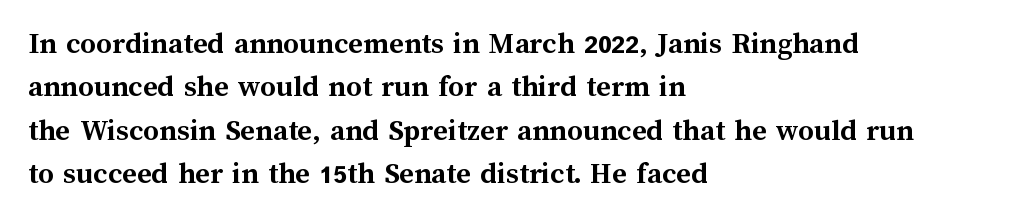
Line starts are locked; line ends wander. These lines are rendered in a variable-pitch font. One glance says typical: line gaps are just what's usual. Emphasis by weight is at full strength: bold.
